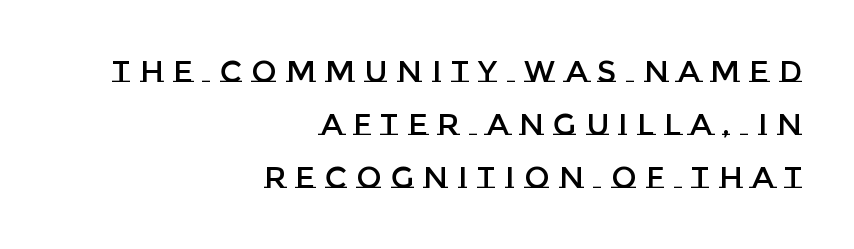
{"italic": "no", "width": "normal", "stroke_contrast": "low", "x_height": "large", "monospaced": "no", "underline": "no", "align": "right", "line_spacing_ratio": 1.77, "letter_spacing": "wide", "letter_spacing_em": 0.32, "glyph_px": 30}
